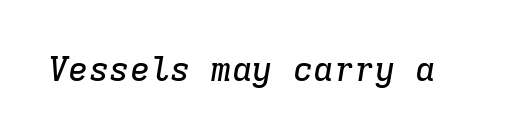
Q: Is the text italic (slanted)? A: Yes, it leans right by about 9 degrees.
Q: Is the typeface a serif or a sans-serif typeface? A: Serif.
Q: Is the text underlined? A: No.
Q: Is the spacing between letters normal or unusually wide? A: Normal.
Q: Width (condensed, normal, or wide)? A: Normal.
Q: Stroke contrast? A: Low.
Q: x-height? A: Medium.
Q: Monospaced? A: Yes.
